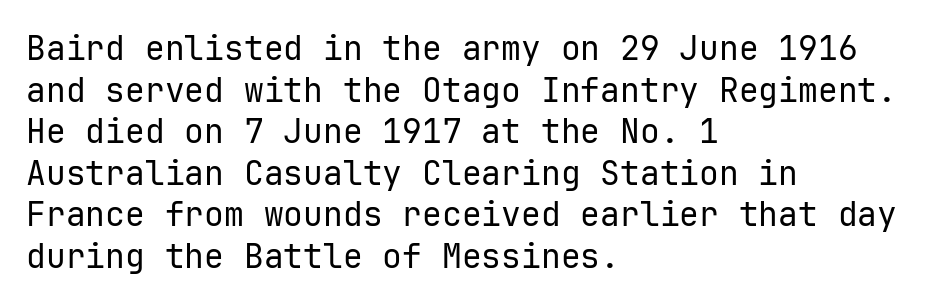
The weight tops out at a normal text grade. Teacher's note: observe the even left margin — that is flush-left alignment. Is the letter spacing exaggerated? No — it looks like the ordinary default. The text was rendered using a sans face with plain stroke endings.
